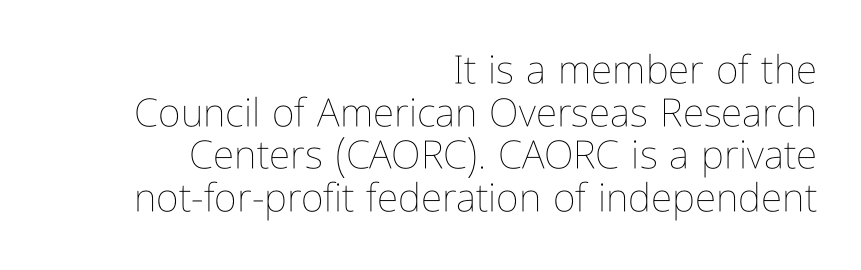
The image shows 39 px thin, condensed type, upright; set right-aligned, tight line spacing (1.09x), normal letter spacing, not underlined; low stroke contrast and a medium x-height.
